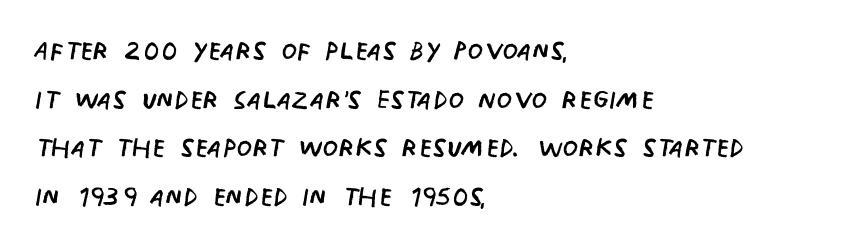
The image shows 36 px regular-weight, condensed sans-serif type; set left-aligned, normal line spacing (1.35x), normal letter spacing, not underlined; low stroke contrast and a large x-height.
